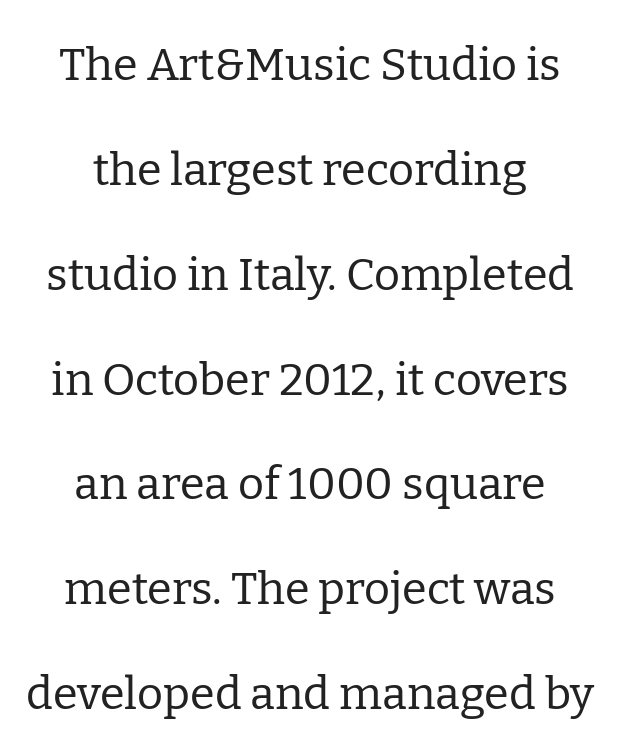
The image shows 45 px regular-weight serif type, upright; set centered, loose line spacing (2.33x), normal letter spacing, not underlined; low stroke contrast and a medium x-height.
